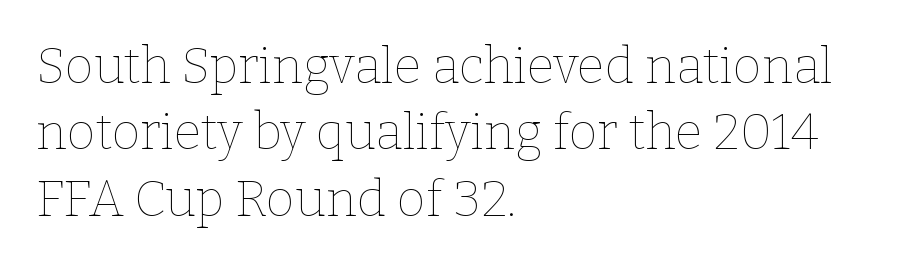
Q: Is the text bold? A: No.
Q: Is the text italic (slanted)? A: No, it is upright.
Q: Is the text underlined? A: No.
Q: How is the paragraph aligned? A: Left-aligned.
Q: Is the spacing between letters normal or unusually wide? A: Normal.
Q: Is the spacing between lines tight, normal or loose? A: Normal.
Q: Width (condensed, normal, or wide)? A: Normal.
Q: Stroke contrast? A: Low.
Q: x-height? A: Medium.
Q: Monospaced? A: No.
